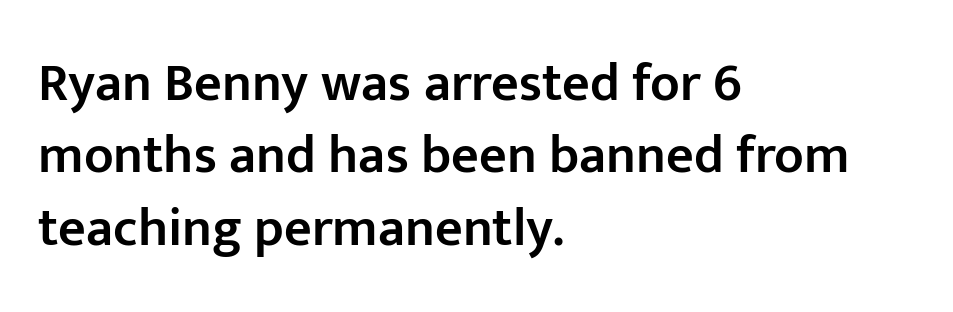
Proportional: the letters do not fall into vertical columns. The strokes are fattened partway — semibold, not bold. The letterforms sit shoulder to shoulder at normal distance. The lettering stays uniformly vertical, giving the passage a roman look.
